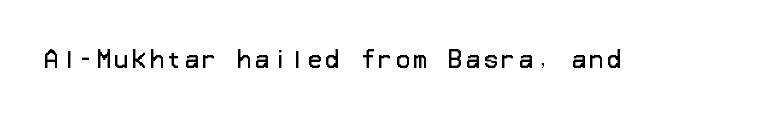
{"italic": "no", "bold": "no", "underline": "no", "glyph_px": 23}
